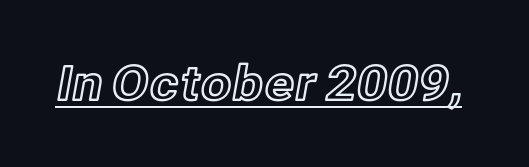
This sample has the flowing, uneven cadence of proportional lettering. The rendering uses the underline text-decoration. The gaps between neighbouring characters are ordinary and unremarkable.
